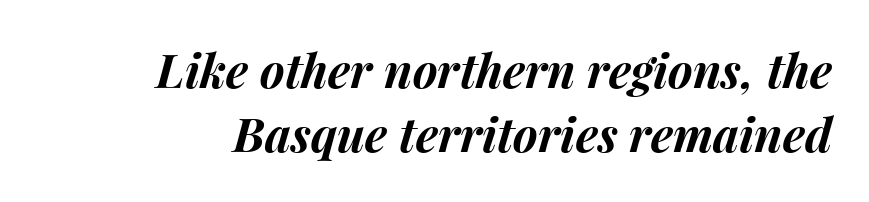
Q: Is the text bold? A: Yes.
Q: Is the text italic (slanted)? A: Yes, it leans right by about 15 degrees.
Q: Is the text underlined? A: No.
Q: How is the paragraph aligned? A: Right-aligned.
Q: Is the spacing between letters normal or unusually wide? A: Normal.
Q: Is the spacing between lines tight, normal or loose? A: Normal.
Q: Width (condensed, normal, or wide)? A: Normal.
Q: Stroke contrast? A: Medium.
Q: x-height? A: Medium.
Q: Monospaced? A: No.
